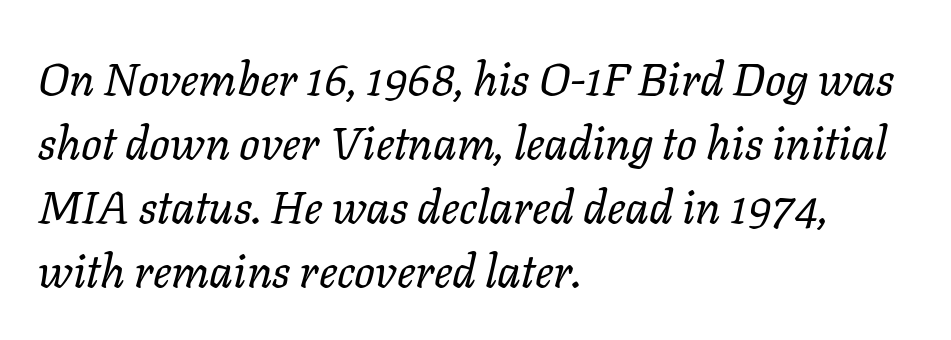
The image shows 46 px regular-weight type, italic (leaning right); set left-aligned, normal line spacing (1.39x), normal letter spacing, not underlined; low stroke contrast and a medium x-height.
